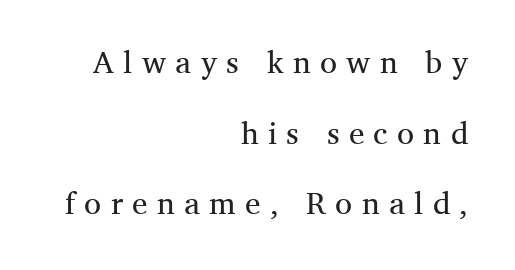
{"serif": "yes", "italic": "no", "bold": "no", "weight": "regular", "width": "normal", "stroke_contrast": "medium", "x_height": "medium", "monospaced": "no", "underline": "no", "align": "right", "line_spacing": "loose", "line_spacing_ratio": 2.28, "letter_spacing": "wide", "letter_spacing_em": 0.3, "glyph_px": 31}
